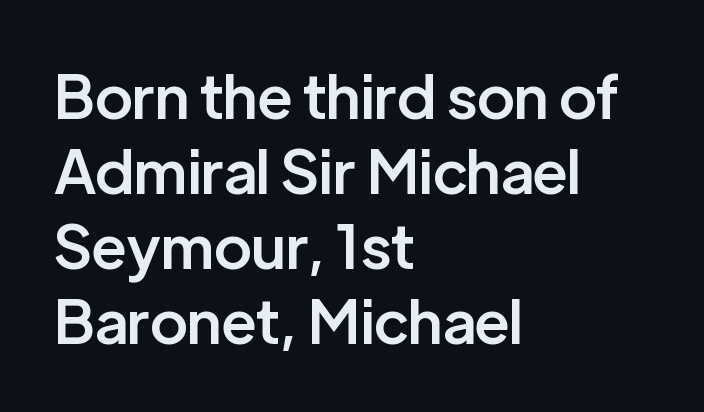
You can tell it's not italic because the verticals are truly vertical. Classification — sans serif. These lines keep a tight, regular rhythm from letter to letter. A bit beefed up — I'd call it semibold rather than bold. This sample has the flowing, uneven cadence of proportional lettering.
